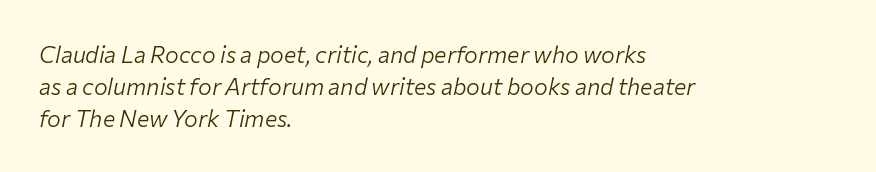
{"italic": "yes", "lean": "right", "slant_degrees": 12, "bold": "no", "underline": "no", "align": "left", "line_spacing": "normal", "line_spacing_ratio": 1.4, "letter_spacing": "normal", "letter_spacing_em": 0.0, "glyph_px": 23}
